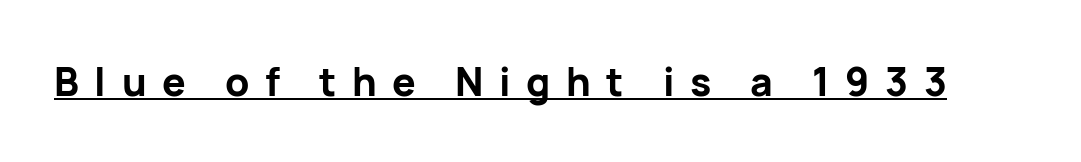
Q: Is the text bold? A: Yes.
Q: Is the text italic (slanted)? A: No, it is upright.
Q: Is the typeface a serif or a sans-serif typeface? A: Sans-serif.
Q: Is the text underlined? A: Yes.
Q: Is the spacing between letters normal or unusually wide? A: Unusually wide.
Q: Width (condensed, normal, or wide)? A: Normal.
Q: Stroke contrast? A: Low.
Q: x-height? A: Medium.
Q: Monospaced? A: No.
